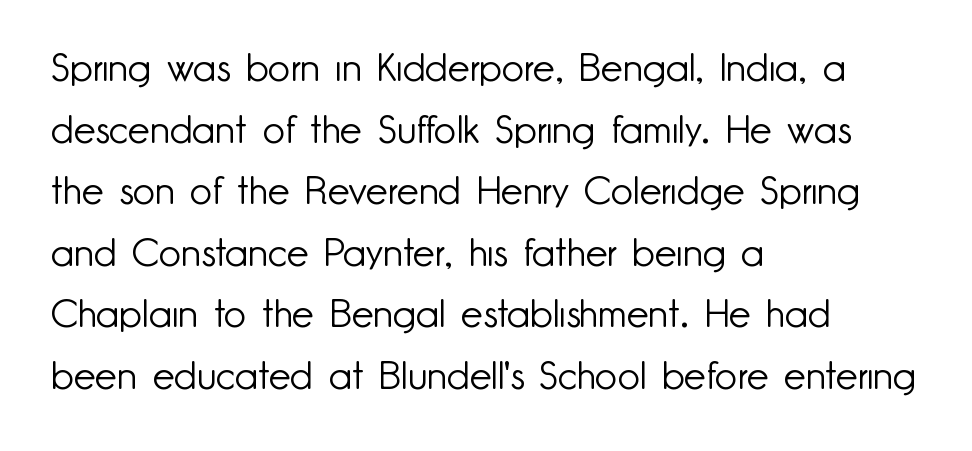
{"serif": "no", "italic": "no", "bold": "no", "weight": "light", "width": "normal", "stroke_contrast": "low", "x_height": "small", "monospaced": "no", "underline": "no", "align": "left", "line_spacing": "normal", "line_spacing_ratio": 1.58, "letter_spacing": "normal", "letter_spacing_em": 0.0, "glyph_px": 39}
